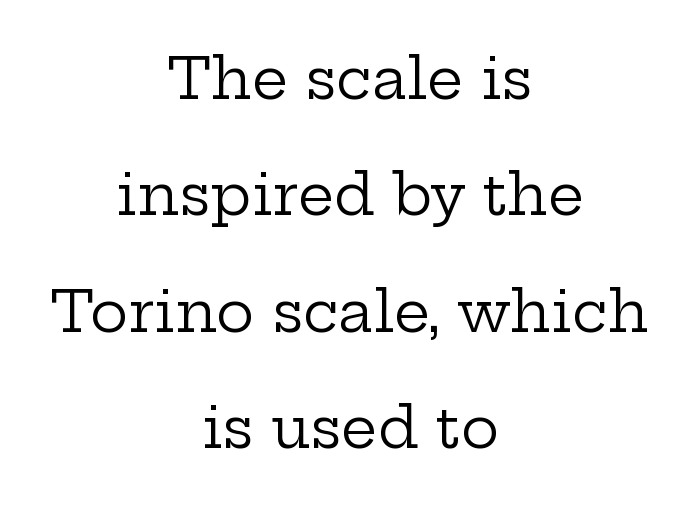
Q: Is the text bold? A: No.
Q: Is the text italic (slanted)? A: No, it is upright.
Q: Is the typeface a serif or a sans-serif typeface? A: Serif.
Q: Is the text underlined? A: No.
Q: How is the paragraph aligned? A: Centered.
Q: Is the spacing between letters normal or unusually wide? A: Normal.
Q: Is the spacing between lines tight, normal or loose? A: Loose.
Q: Width (condensed, normal, or wide)? A: Wide.
Q: Stroke contrast? A: Low.
Q: x-height? A: Medium.
Q: Monospaced? A: No.
